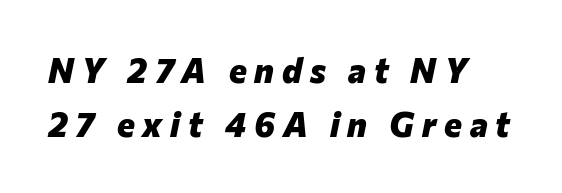
The face used here is rendered with a markedly widened letterfit. Only glyphs here, with clear space below each row. Evenly set lines give the paragraph a standard silhouette. Set as a true bold cut, around the 700 mark. The text block is weighted toward the left margin, trailing off unevenly rightward. Varying glyph widths throughout — classic text-font behaviour.
